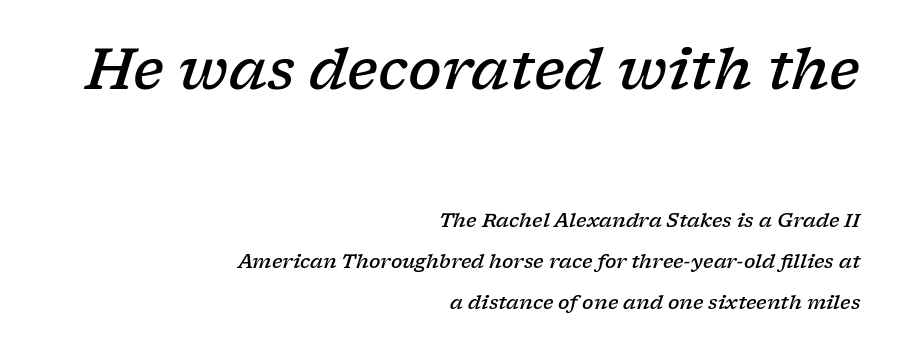
Q: Is the text bold? A: Semi-bold.
Q: Is the text italic (slanted)? A: Yes, it leans right by about 17 degrees.
Q: Is the typeface a serif or a sans-serif typeface? A: Serif.
Q: Is the text underlined? A: No.
Q: How is the paragraph aligned? A: Right-aligned.
Q: Is the spacing between letters normal or unusually wide? A: Normal.
Q: Is the spacing between lines tight, normal or loose? A: Loose.
Q: Which block of text is set in a larger size, the first (top) or the second (bottom)? A: The first (top) one.
Q: Width (condensed, normal, or wide)? A: Wide.
Q: Stroke contrast? A: Low.
Q: x-height? A: Medium.
Q: Monospaced? A: No.
